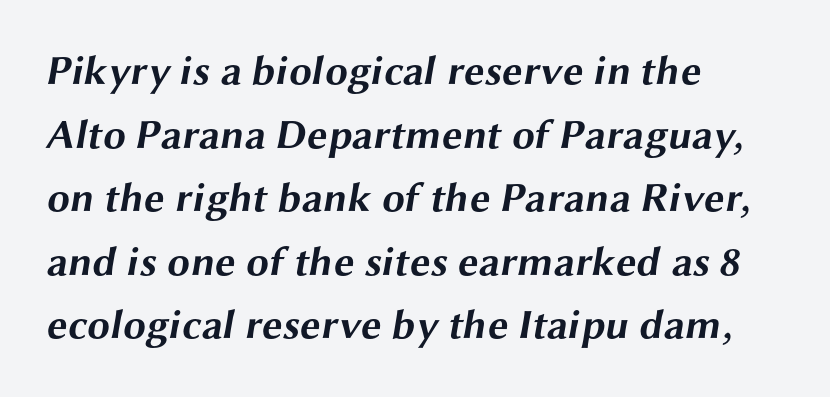
{"serif": "no", "bold": "yes", "weight": "bold", "width": "wide", "stroke_contrast": "medium", "x_height": "medium", "monospaced": "no", "underline": "no", "align": "left", "line_spacing": "normal", "line_spacing_ratio": 1.55, "letter_spacing": "normal", "letter_spacing_em": 0.0, "glyph_px": 41}
